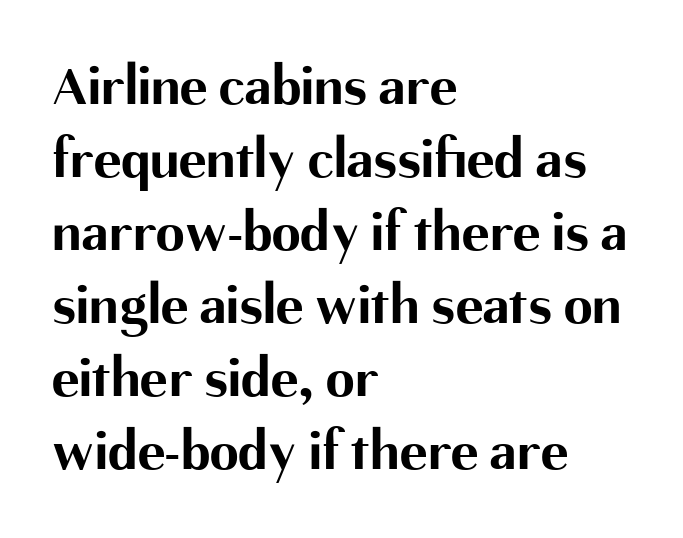
{"serif": "no", "italic": "no", "bold": "yes", "weight": "bold", "width": "normal", "stroke_contrast": "medium", "x_height": "medium", "monospaced": "no", "underline": "no", "align": "left", "line_spacing": "normal", "line_spacing_ratio": 1.26, "letter_spacing": "normal", "letter_spacing_em": 0.0, "glyph_px": 58}
